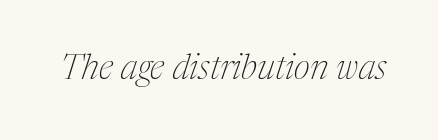
The image shows 35 px thin, condensed serif type, italic (leaning right); set normal letter spacing, not underlined; medium stroke contrast and a medium x-height.
